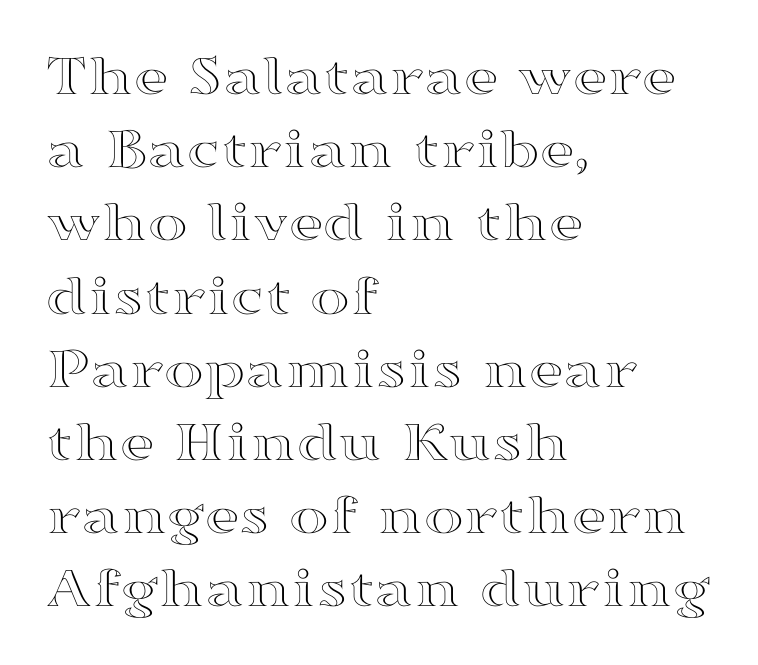
Check the space under the baseline: it is left empty. Spacing verdict: proportional, widths tailored to each character. Words appear dense and cohesive because spacing is normal. The rendering anchors every line to the left-hand side.
